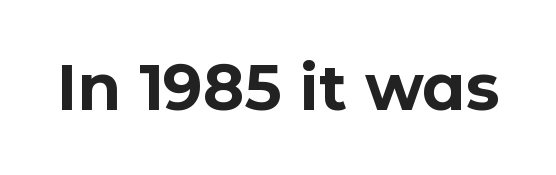
Quick note: not italic, upright. The letters are bold, with thick, heavy strokes. Any mark beneath the type? The region is blank. Here the designer chose a conventional face with non-uniform glyph widths.
